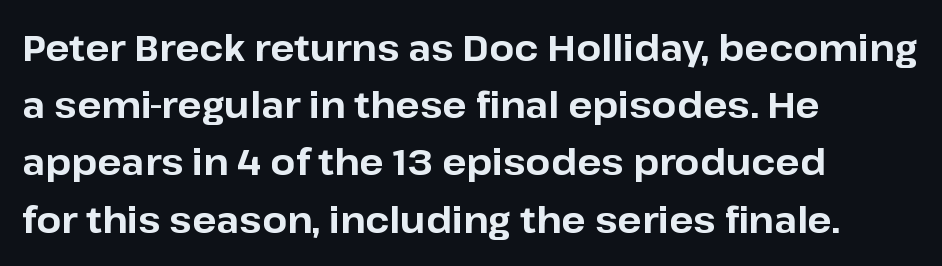
{"serif": "no", "italic": "no", "bold": "yes", "weight": "bold", "width": "normal", "stroke_contrast": "low", "x_height": "medium", "monospaced": "no", "underline": "no", "align": "left", "line_spacing": "normal", "line_spacing_ratio": 1.59, "letter_spacing": "normal", "letter_spacing_em": 0.0, "glyph_px": 36}
